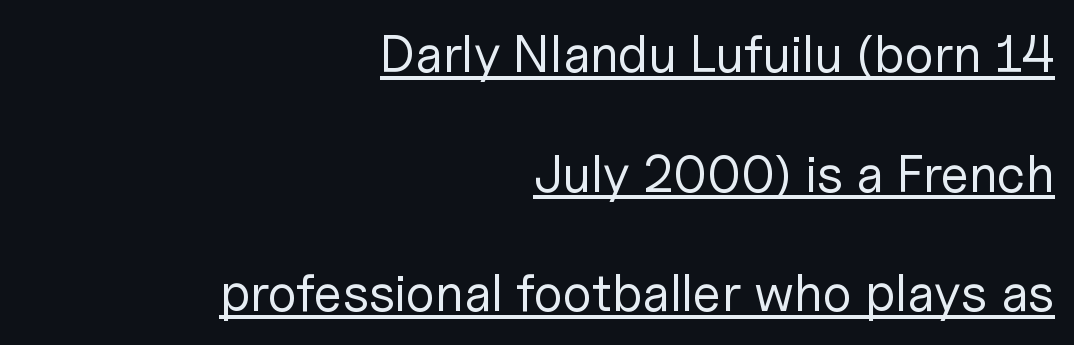
To sum up the face: it is a sans, with no serifs. Standard letterfit; no display-style spreading of the glyphs. Upright lettering throughout. Rows of type keep a wide berth in the vertical direction. These glyphs show unthickened strokes, regular width or finer.
